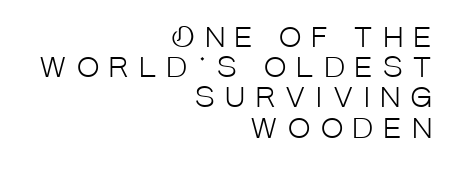
Q: Is the text bold? A: No.
Q: Is the text italic (slanted)? A: No, it is upright.
Q: Is the text underlined? A: No.
Q: How is the paragraph aligned? A: Right-aligned.
Q: Is the spacing between letters normal or unusually wide? A: Unusually wide.
Q: Is the spacing between lines tight, normal or loose? A: Tight.
